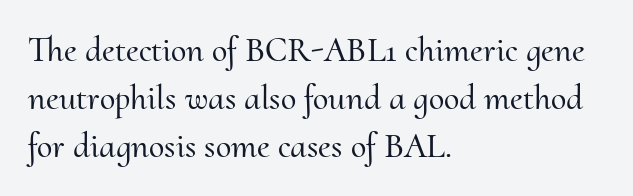
{"serif": "yes", "italic": "no", "width": "normal", "stroke_contrast": "medium", "x_height": "small", "monospaced": "no", "underline": "no", "align": "left", "line_spacing": "normal", "line_spacing_ratio": 1.37, "letter_spacing": "normal", "letter_spacing_em": 0.0, "glyph_px": 35}
